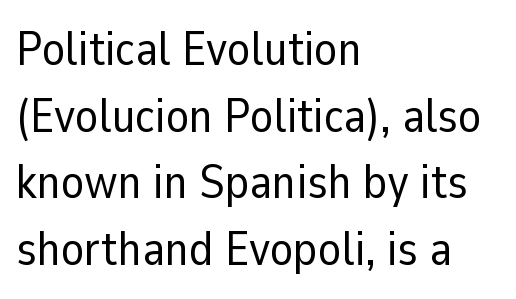
{"serif": "no", "italic": "no", "bold": "no", "weight": "regular", "width": "normal", "stroke_contrast": "low", "x_height": "medium", "monospaced": "no", "underline": "no", "align": "left", "line_spacing": "normal", "line_spacing_ratio": 1.39, "letter_spacing": "normal", "letter_spacing_em": 0.0, "glyph_px": 48}
